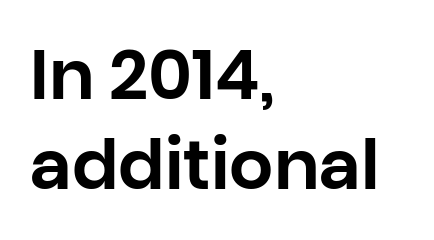
The horizontal fit of the characters is conventional and even. The space beneath each line is pristine and unruled. The block of text has a typical density, with ordinary space between rows. To sum up the face: it is a sans, with no serifs. These lines were composed using upright roman letters.
